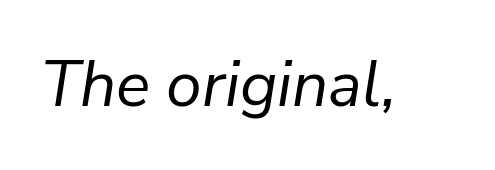
Think of a printed novel: that variable character pitch is what you see here. Nobody drew a line under any word here. Stems here are at most as thick as an everyday book face. The lettering tilts uniformly, giving the passage an italic look. The gaps between neighbouring characters are ordinary and unremarkable.
